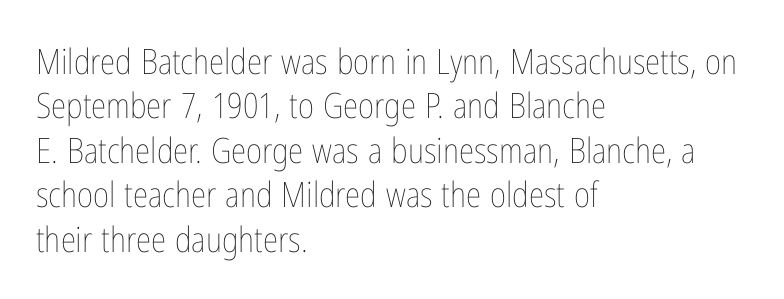
The image shows 35 px thin, condensed type, upright; set left-aligned, normal line spacing (1.27x), normal letter spacing, not underlined; low stroke contrast and a medium x-height.
